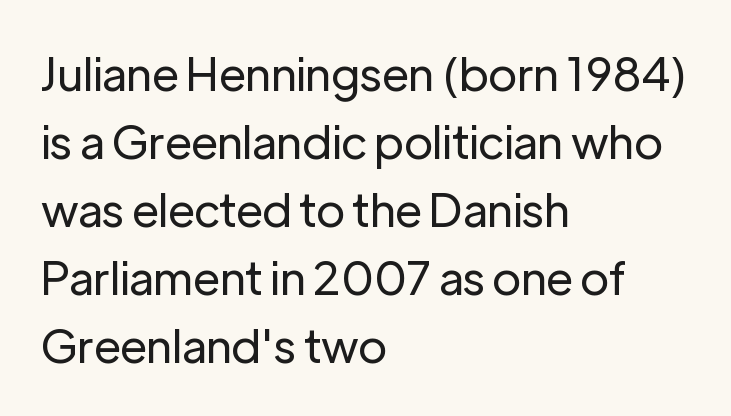
A typesetter would label this face a sans. Italic: no, the glyphs are upright roman. Casual observation: everything's shoved over to the left. A normal amount of white space separates one row of letters from the next. The horizontal fit of the characters is conventional and even. Proportional: the letters do not fall into vertical columns.
